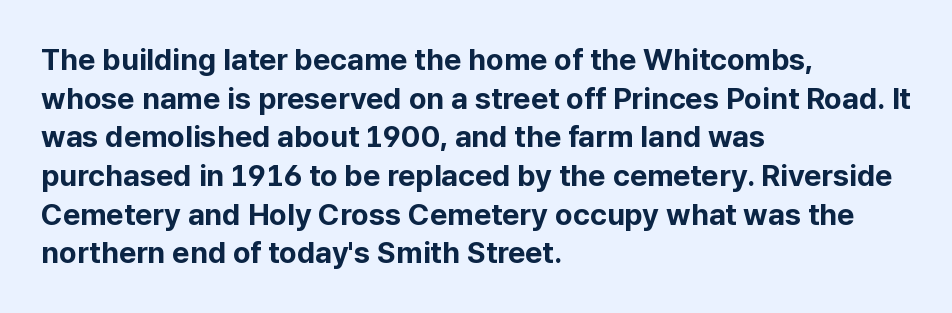
Q: Is the text bold? A: Yes.
Q: Is the text italic (slanted)? A: No, it is upright.
Q: Is the typeface a serif or a sans-serif typeface? A: Sans-serif.
Q: Is the text underlined? A: No.
Q: How is the paragraph aligned? A: Left-aligned.
Q: Is the spacing between letters normal or unusually wide? A: Normal.
Q: Is the spacing between lines tight, normal or loose? A: Normal.
Q: Width (condensed, normal, or wide)? A: Normal.
Q: Stroke contrast? A: Low.
Q: x-height? A: Medium.
Q: Monospaced? A: No.
